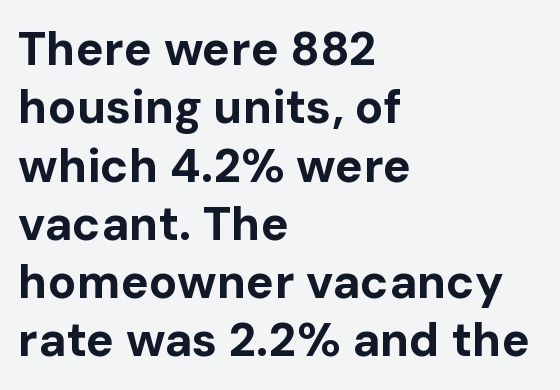
Q: Is the text bold? A: Yes.
Q: Is the text italic (slanted)? A: No, it is upright.
Q: Is the typeface a serif or a sans-serif typeface? A: Sans-serif.
Q: Is the text underlined? A: No.
Q: How is the paragraph aligned? A: Left-aligned.
Q: Is the spacing between letters normal or unusually wide? A: Normal.
Q: Width (condensed, normal, or wide)? A: Normal.
Q: Stroke contrast? A: Low.
Q: x-height? A: Medium.
Q: Monospaced? A: No.
